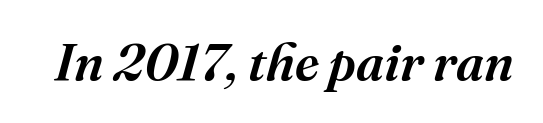
{"serif": "yes", "italic": "yes", "lean": "right", "slant_degrees": 16, "bold": "semi", "weight": "semibold", "width": "normal", "stroke_contrast": "medium", "x_height": "medium", "monospaced": "no", "underline": "no", "letter_spacing": "normal", "letter_spacing_em": 0.0, "glyph_px": 52}
